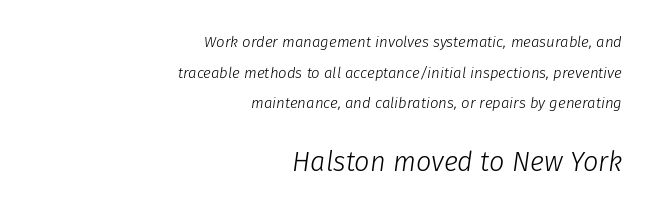
{"italic": "yes", "lean": "right", "slant_degrees": 8, "bold": "no", "underline": "no", "align": "right", "line_spacing": "loose", "line_spacing_ratio": 2.04, "letter_spacing": "normal", "letter_spacing_em": 0.0, "larger_block": "second", "size_ratio": 1.8, "glyph_px": 27}
